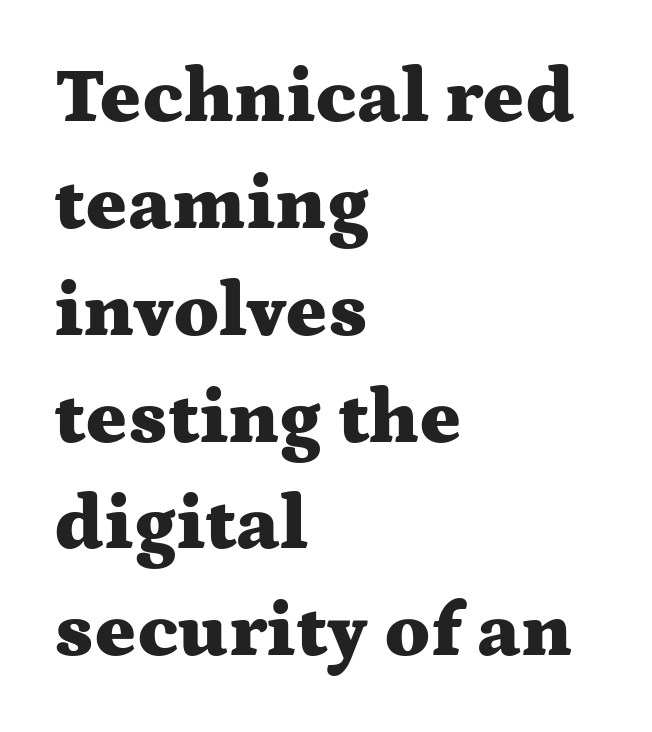
These lines are rendered in a variable-pitch font. The rag falls on the right side of this text block. Tall strokes in this sample are plumb rather than angled. What's the leading like? Ordinary, nothing unusual.
